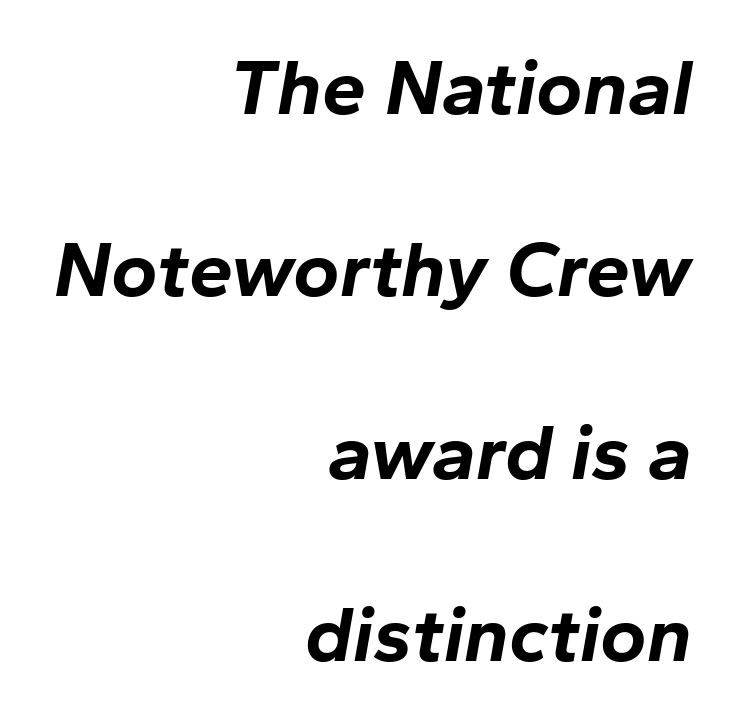
Q: Is the text bold? A: Yes.
Q: Is the text italic (slanted)? A: Yes, it leans right by about 10 degrees.
Q: Is the text underlined? A: No.
Q: How is the paragraph aligned? A: Right-aligned.
Q: Is the spacing between letters normal or unusually wide? A: Normal.
Q: Is the spacing between lines tight, normal or loose? A: Loose.
Q: Width (condensed, normal, or wide)? A: Normal.
Q: Stroke contrast? A: Low.
Q: x-height? A: Medium.
Q: Monospaced? A: No.
